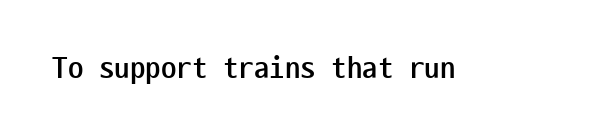
Note the uniform advance width — an 'i' takes as much space as an 'm'. The designer went with a sans here, leaving each stem footless. Words float on clear page, feet unadorned. Here the glyphs are tracked normally, forming tight word shapes.
